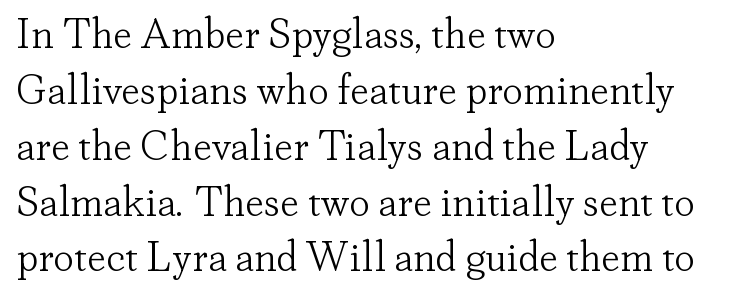
The image shows 42 px light serif type, upright; set left-aligned, normal line spacing (1.33x), normal letter spacing, not underlined; low stroke contrast and a small x-height.
